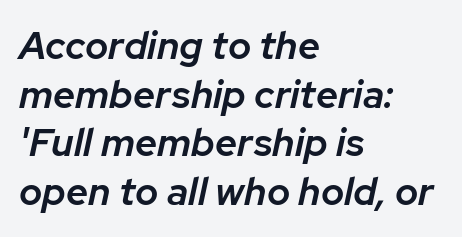
Q: Is the text bold? A: Semi-bold.
Q: Is the text italic (slanted)? A: Yes, it leans right by about 12 degrees.
Q: Is the text underlined? A: No.
Q: How is the paragraph aligned? A: Left-aligned.
Q: Is the spacing between letters normal or unusually wide? A: Normal.
Q: Is the spacing between lines tight, normal or loose? A: Normal.
Q: Width (condensed, normal, or wide)? A: Normal.
Q: Stroke contrast? A: Low.
Q: x-height? A: Medium.
Q: Monospaced? A: No.
